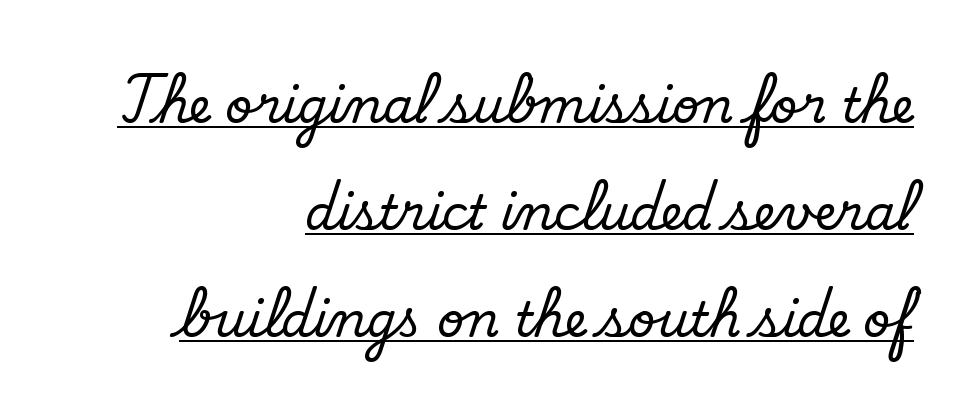
The image shows 48 px regular-weight sans-serif type; set right-aligned, loose line spacing (2.23x), normal letter spacing, underlined; low stroke contrast and a small x-height.
